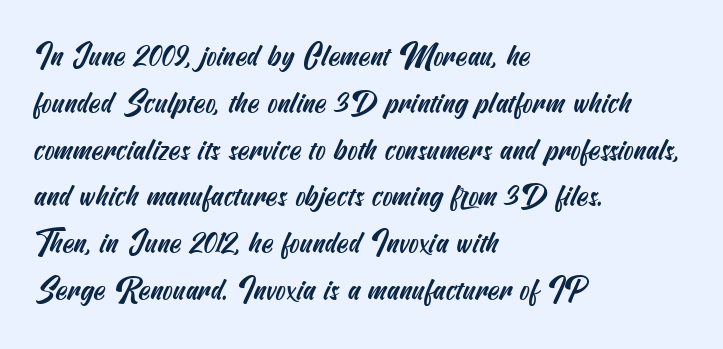
The image shows 30 px condensed sans-serif type; set left-aligned, normal line spacing (1.56x), normal letter spacing, not underlined; medium stroke contrast and a small x-height.
